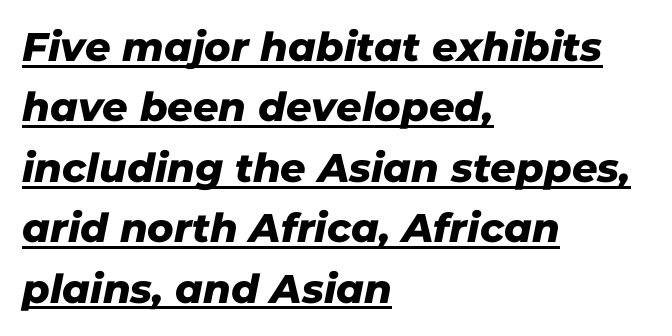
{"serif": "no", "width": "normal", "stroke_contrast": "low", "x_height": "medium", "monospaced": "no", "underline": "yes", "align": "left", "line_spacing": "normal", "line_spacing_ratio": 1.51, "letter_spacing": "normal", "letter_spacing_em": 0.0, "glyph_px": 40}
